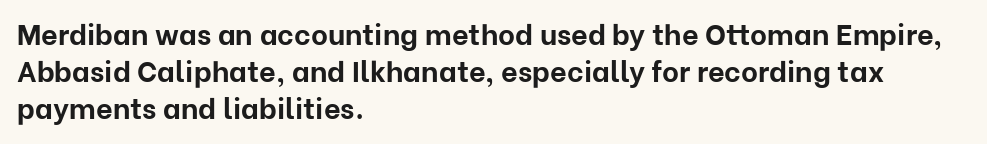
{"serif": "no", "italic": "no", "bold": "yes", "weight": "bold", "width": "normal", "stroke_contrast": "low", "x_height": "medium", "monospaced": "no", "underline": "no", "align": "left", "line_spacing": "normal", "line_spacing_ratio": 1.27, "letter_spacing": "normal", "letter_spacing_em": 0.0, "glyph_px": 29}
